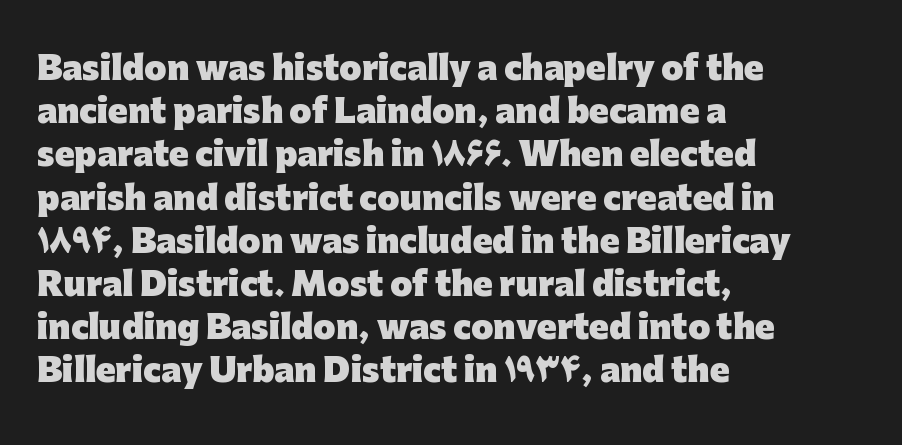
Q: Is the text bold? A: Yes.
Q: Is the text italic (slanted)? A: No, it is upright.
Q: Is the typeface a serif or a sans-serif typeface? A: Sans-serif.
Q: Is the text underlined? A: No.
Q: How is the paragraph aligned? A: Left-aligned.
Q: Is the spacing between letters normal or unusually wide? A: Normal.
Q: Is the spacing between lines tight, normal or loose? A: Normal.
Q: Width (condensed, normal, or wide)? A: Normal.
Q: Stroke contrast? A: Low.
Q: x-height? A: Medium.
Q: Monospaced? A: No.
